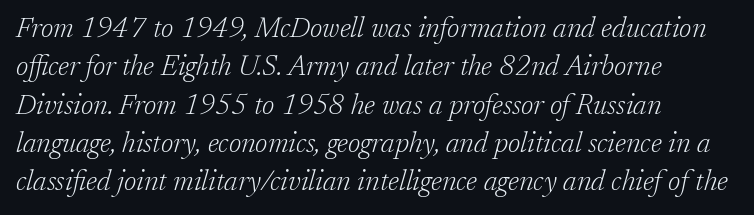
{"serif": "yes", "italic": "yes", "lean": "right", "slant_degrees": 17, "bold": "no", "weight": "light", "width": "normal", "stroke_contrast": "low", "x_height": "medium", "monospaced": "no", "underline": "no", "align": "left", "line_spacing": "normal", "line_spacing_ratio": 1.37, "letter_spacing": "normal", "letter_spacing_em": 0.0, "glyph_px": 28}
